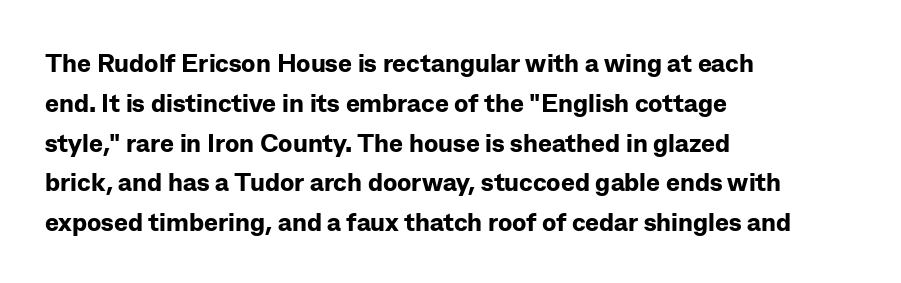
{"italic": "no", "bold": "yes", "underline": "no", "align": "left", "line_spacing": "normal", "line_spacing_ratio": 1.53, "letter_spacing": "normal", "letter_spacing_em": 0.0, "glyph_px": 26}
